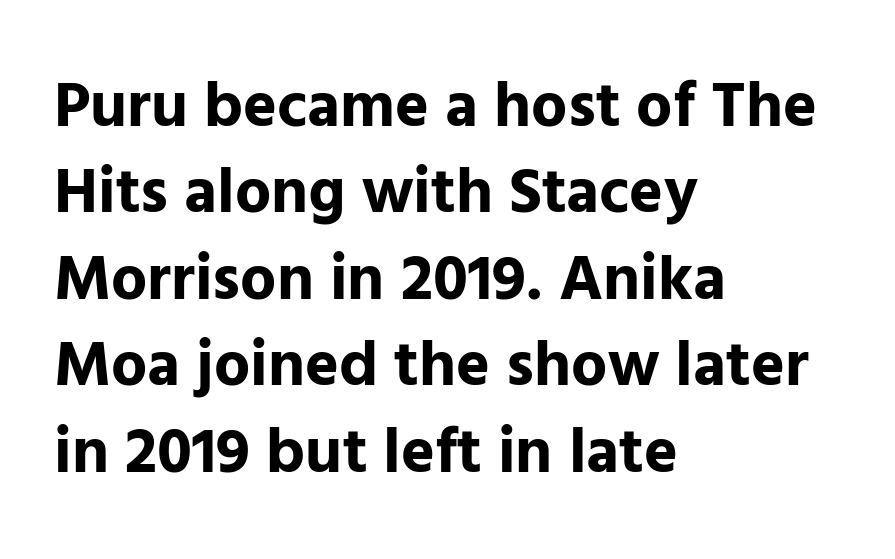
The image shows 64 px bold sans-serif type, upright; set left-aligned, normal line spacing (1.35x), normal letter spacing, not underlined; low stroke contrast and a medium x-height.
